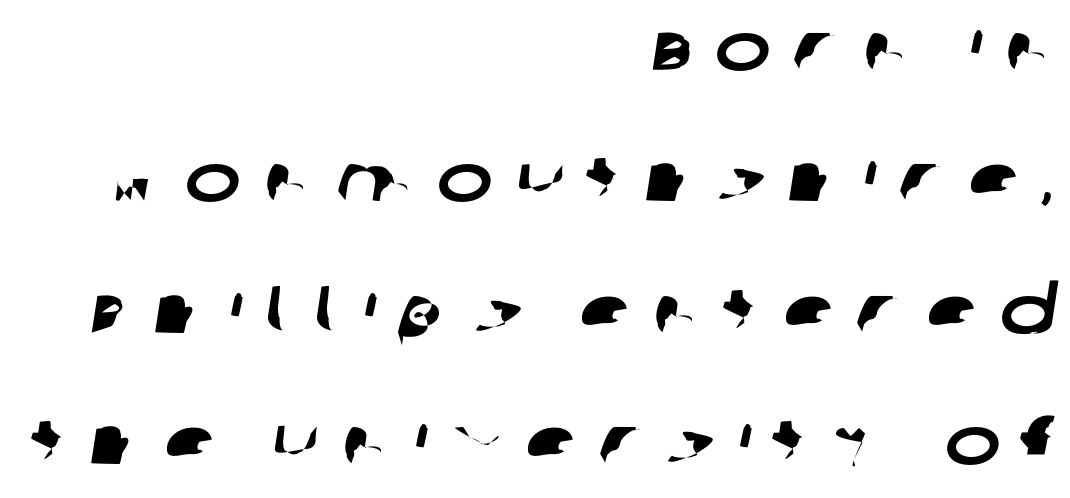
Q: Is the typeface a serif or a sans-serif typeface? A: Sans-serif.
Q: Is the text underlined? A: No.
Q: How is the paragraph aligned? A: Right-aligned.
Q: Is the spacing between letters normal or unusually wide? A: Unusually wide.
Q: Is the spacing between lines tight, normal or loose? A: Loose.
Q: Width (condensed, normal, or wide)? A: Wide.
Q: Stroke contrast? A: Low.
Q: x-height? A: Large.
Q: Monospaced? A: No.
